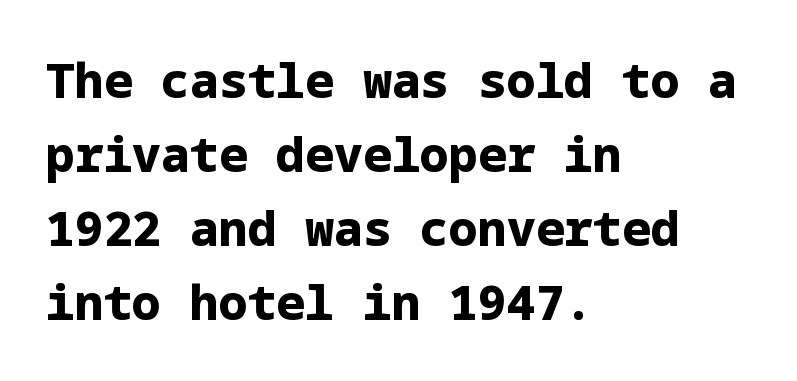
Stroke terminals: plain, sans-serif. Regarding leading, the lines here are spaced in the standard way. Nobody drew a line under any word here. The lines are quadded left. Notice how thick the strokes are: this is what a full bold looks like.
